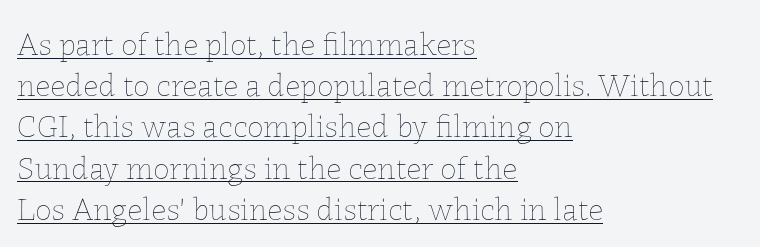
{"italic": "no", "bold": "no", "weight": "thin", "width": "normal", "stroke_contrast": "low", "x_height": "medium", "monospaced": "no", "underline": "yes", "align": "left", "line_spacing": "normal", "line_spacing_ratio": 1.25, "letter_spacing": "normal", "letter_spacing_em": 0.0, "glyph_px": 33}
